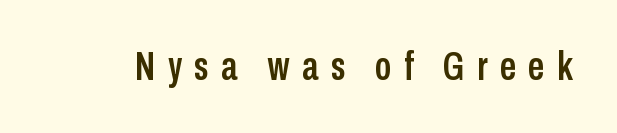
The image shows 41 px condensed sans-serif type, upright; set unusually wide letter spacing (+0.3 em), not underlined; low stroke contrast and a medium x-height.
